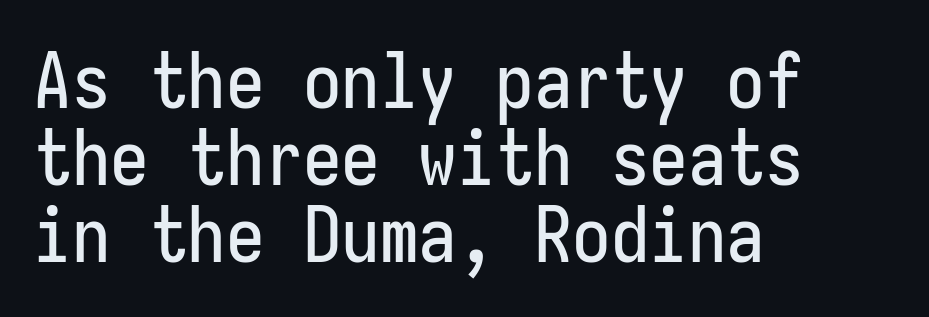
Q: Is the text italic (slanted)? A: No, it is upright.
Q: Is the typeface a serif or a sans-serif typeface? A: Sans-serif.
Q: Is the text underlined? A: No.
Q: How is the paragraph aligned? A: Left-aligned.
Q: Is the spacing between letters normal or unusually wide? A: Normal.
Q: Is the spacing between lines tight, normal or loose? A: Tight.
Q: Width (condensed, normal, or wide)? A: Condensed.
Q: Stroke contrast? A: Low.
Q: x-height? A: Medium.
Q: Monospaced? A: Yes.
